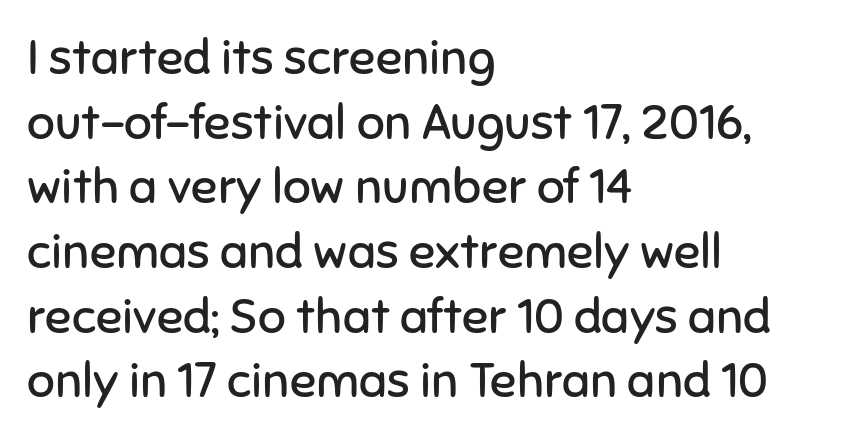
The image shows 49 px regular-weight sans-serif type, upright; set left-aligned, normal line spacing (1.32x), normal letter spacing, not underlined; low stroke contrast and a medium x-height.
